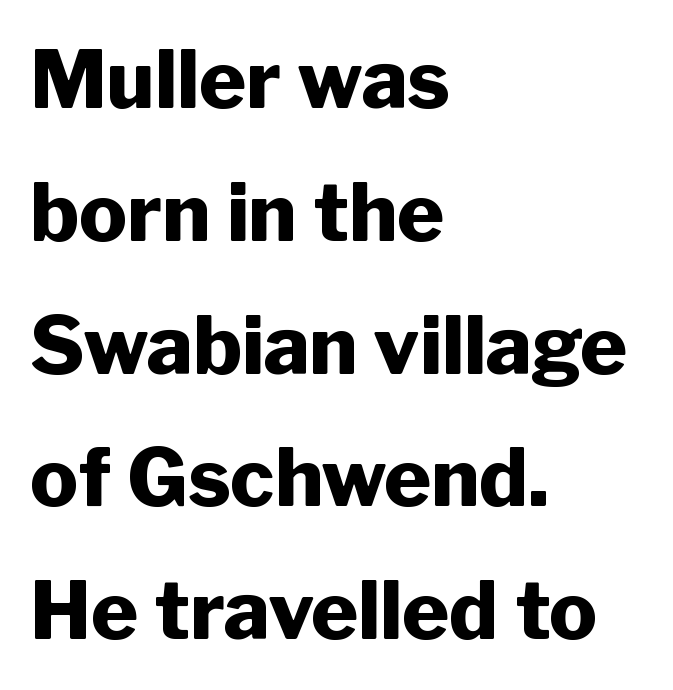
Q: Is the text bold? A: Yes.
Q: Is the text italic (slanted)? A: No, it is upright.
Q: Is the typeface a serif or a sans-serif typeface? A: Sans-serif.
Q: Is the text underlined? A: No.
Q: How is the paragraph aligned? A: Left-aligned.
Q: Is the spacing between letters normal or unusually wide? A: Normal.
Q: Is the spacing between lines tight, normal or loose? A: Normal.
Q: Width (condensed, normal, or wide)? A: Normal.
Q: Stroke contrast? A: Low.
Q: x-height? A: Medium.
Q: Monospaced? A: No.
